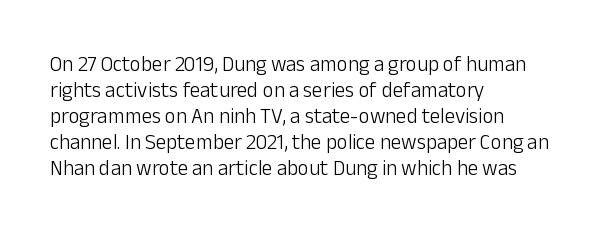
Q: Is the text bold? A: No.
Q: Is the text italic (slanted)? A: No, it is upright.
Q: Is the text underlined? A: No.
Q: How is the paragraph aligned? A: Left-aligned.
Q: Is the spacing between letters normal or unusually wide? A: Normal.
